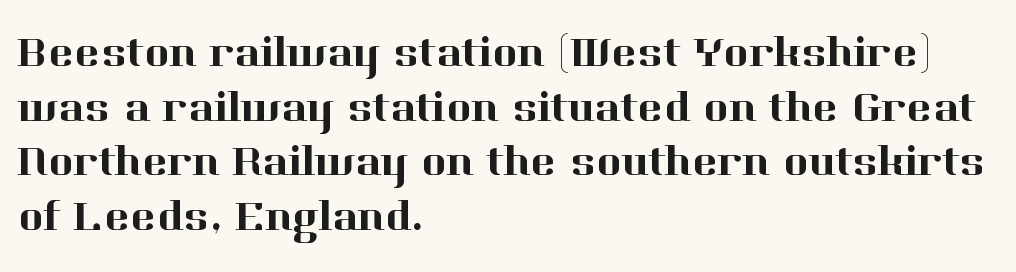
Q: Is the text italic (slanted)? A: No, it is upright.
Q: Is the typeface a serif or a sans-serif typeface? A: Serif.
Q: Is the text underlined? A: No.
Q: How is the paragraph aligned? A: Left-aligned.
Q: Is the spacing between letters normal or unusually wide? A: Normal.
Q: Is the spacing between lines tight, normal or loose? A: Normal.
Q: Width (condensed, normal, or wide)? A: Normal.
Q: Stroke contrast? A: High.
Q: x-height? A: Medium.
Q: Monospaced? A: No.
